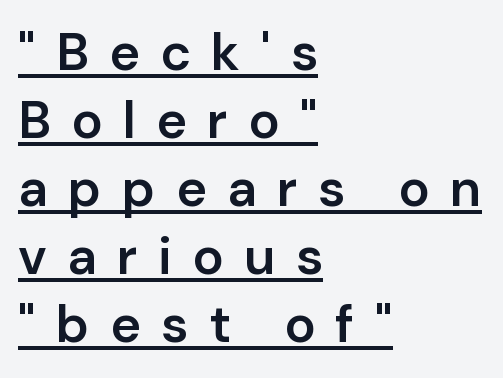
The typography opts for an upright posture over an oblique one. Students, note that the glyphs here are deliberately spaced far apart. The text block is weighted toward the left margin, trailing off unevenly rightward. What decoration does the sample have? An underline. Proportional: the letters do not fall into vertical columns.
